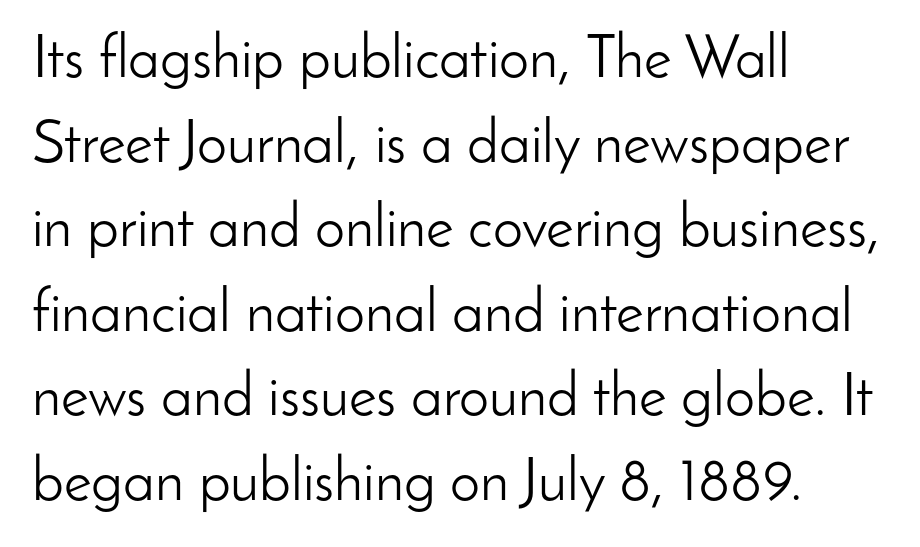
Q: Is the text bold? A: No.
Q: Is the text italic (slanted)? A: No, it is upright.
Q: Is the typeface a serif or a sans-serif typeface? A: Sans-serif.
Q: Is the text underlined? A: No.
Q: How is the paragraph aligned? A: Left-aligned.
Q: Is the spacing between letters normal or unusually wide? A: Normal.
Q: Is the spacing between lines tight, normal or loose? A: Normal.
Q: Width (condensed, normal, or wide)? A: Normal.
Q: Stroke contrast? A: Low.
Q: x-height? A: Small.
Q: Monospaced? A: No.
